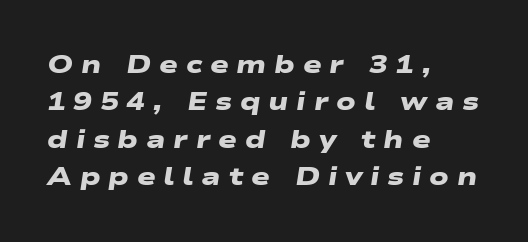
Q: Is the text bold? A: Yes.
Q: Is the text underlined? A: No.
Q: How is the paragraph aligned? A: Left-aligned.
Q: Is the spacing between letters normal or unusually wide? A: Unusually wide.
Q: Is the spacing between lines tight, normal or loose? A: Normal.
